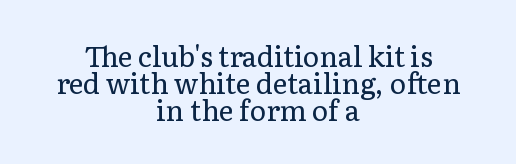
{"serif": "yes", "italic": "no", "bold": "no", "weight": "regular", "width": "normal", "stroke_contrast": "low", "x_height": "medium", "monospaced": "no", "underline": "no", "align": "center", "line_spacing": "tight", "line_spacing_ratio": 0.96, "letter_spacing": "normal", "letter_spacing_em": 0.0, "glyph_px": 28}
